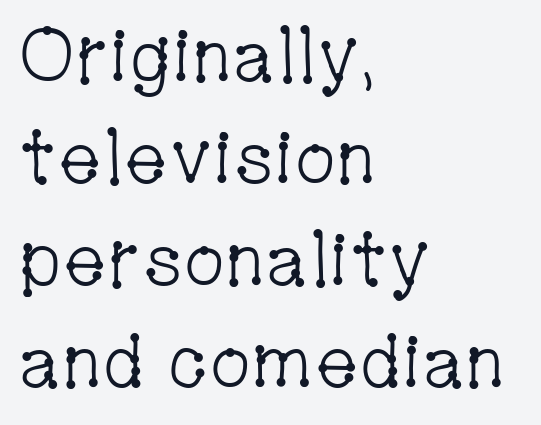
Q: Is the text bold? A: No.
Q: Is the text italic (slanted)? A: No, it is upright.
Q: Is the typeface a serif or a sans-serif typeface? A: Serif.
Q: Is the text underlined? A: No.
Q: How is the paragraph aligned? A: Left-aligned.
Q: Is the spacing between letters normal or unusually wide? A: Normal.
Q: Is the spacing between lines tight, normal or loose? A: Normal.
Q: Width (condensed, normal, or wide)? A: Condensed.
Q: Stroke contrast? A: Low.
Q: x-height? A: Medium.
Q: Monospaced? A: No.
